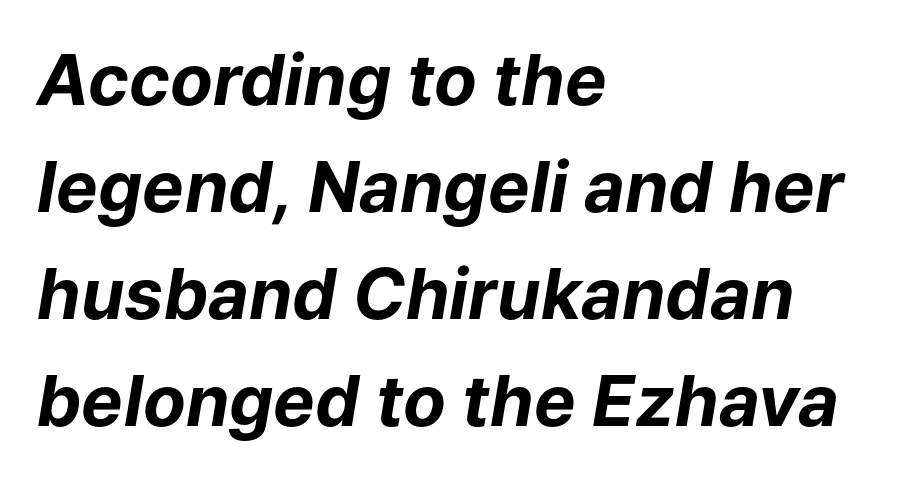
Notice how thick the strokes are: this is what a full bold looks like. The passage shown is typed in a proportional face where columns would drift. Looking at the ascenders, they clearly lean. The compositor pushed each line to the left boundary.
